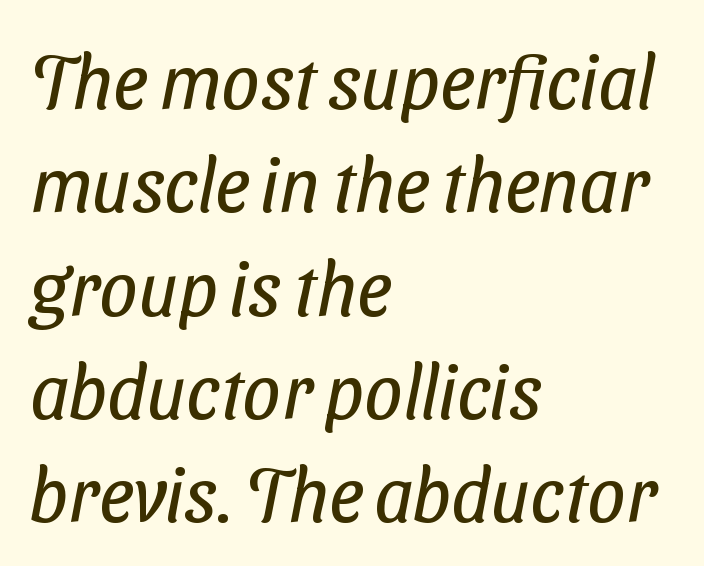
Short and long lines alike share a common starting point at left. Each letter's strokes conclude bluntly, with no projecting serifs. The type is set solid horizontally, with unmodified tracking. The words here are not underlined. Letters have the restrained weight of plain body copy at most.
